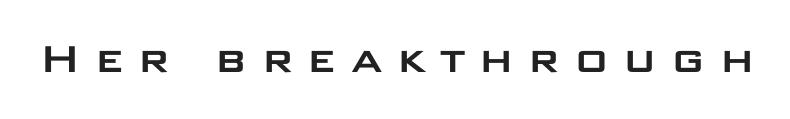
This sample uses expanded letter spacing, leaving extra air between glyphs. Is this a fixed-width face? No — the glyphs have proportional, varying widths. A sans-serif font was chosen for this passage. Italic: no, the glyphs are upright roman.
